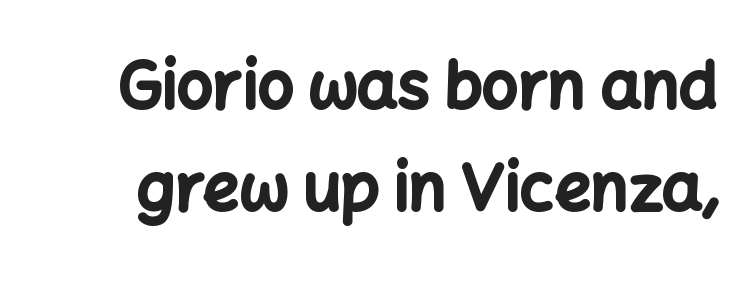
The rendering uses a moderate line-height, typical for paragraphs. Caption: standard tracking, unaltered. The strokes are fattened all the way to bold. Is this a sans? Yes — the strokes have no serifs. Plain, unruled lines of type.
